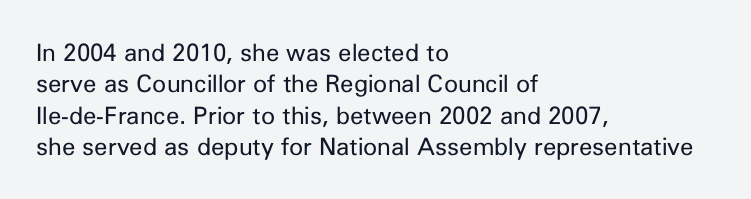
{"italic": "no", "bold": "no", "underline": "no", "align": "left", "line_spacing": "normal", "line_spacing_ratio": 1.31, "letter_spacing": "normal", "letter_spacing_em": 0.0, "glyph_px": 24}
